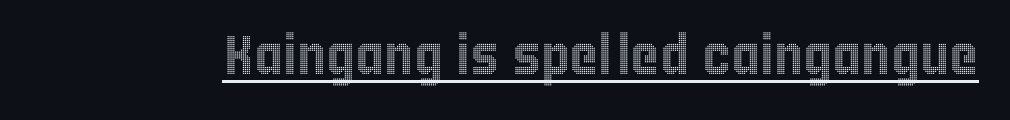
{"italic": "no", "width": "condensed", "x_height": "large", "monospaced": "no", "underline": "yes", "letter_spacing": "normal", "letter_spacing_em": 0.0, "glyph_px": 55}
